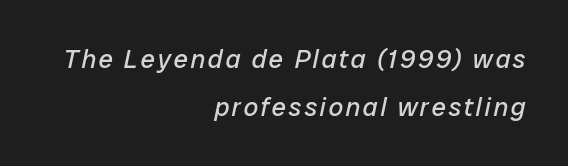
Q: Is the text bold? A: No.
Q: Is the text italic (slanted)? A: Yes, it leans right by about 12 degrees.
Q: Is the text underlined? A: No.
Q: How is the paragraph aligned? A: Right-aligned.
